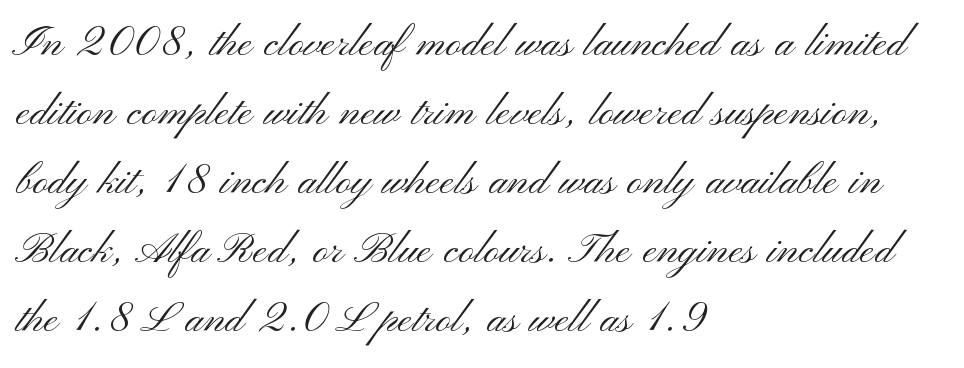
The image shows 54 px light, wide sans-serif type; set left-aligned, normal line spacing (1.28x), normal letter spacing, not underlined; medium stroke contrast and a small x-height.
